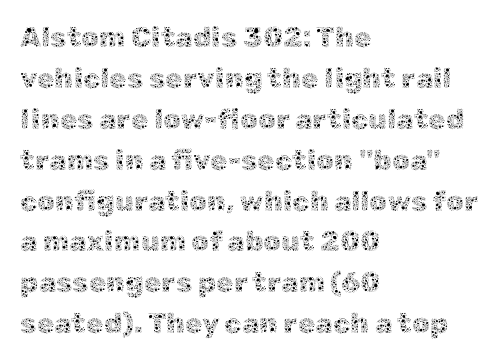
The image shows 28 px thin type, upright; set left-aligned, normal line spacing (1.46x), normal letter spacing, not underlined; a medium x-height.
